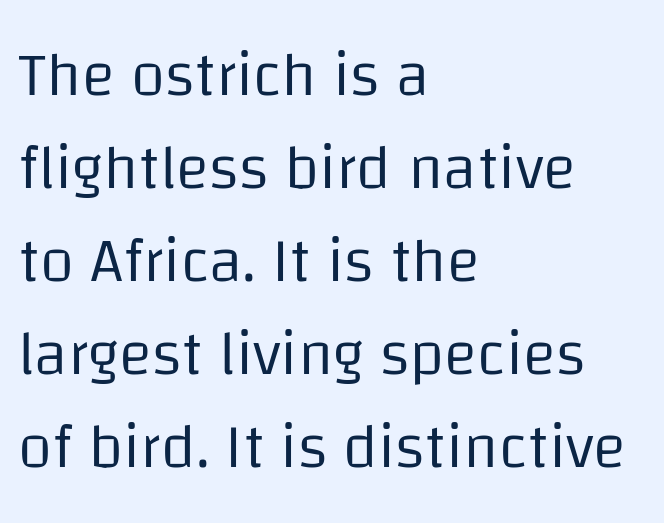
Q: Is the text bold? A: No.
Q: Is the text italic (slanted)? A: No, it is upright.
Q: Is the typeface a serif or a sans-serif typeface? A: Sans-serif.
Q: Is the text underlined? A: No.
Q: How is the paragraph aligned? A: Left-aligned.
Q: Is the spacing between letters normal or unusually wide? A: Normal.
Q: Is the spacing between lines tight, normal or loose? A: Normal.
Q: Width (condensed, normal, or wide)? A: Normal.
Q: Stroke contrast? A: Low.
Q: x-height? A: Large.
Q: Monospaced? A: No.
